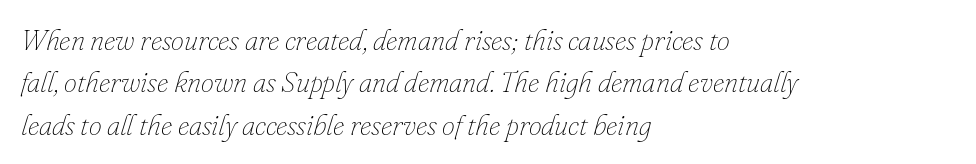
The image shows 29 px thin type, italic (leaning right); set left-aligned, normal line spacing (1.46x), normal letter spacing, not underlined; low stroke contrast and a small x-height.
